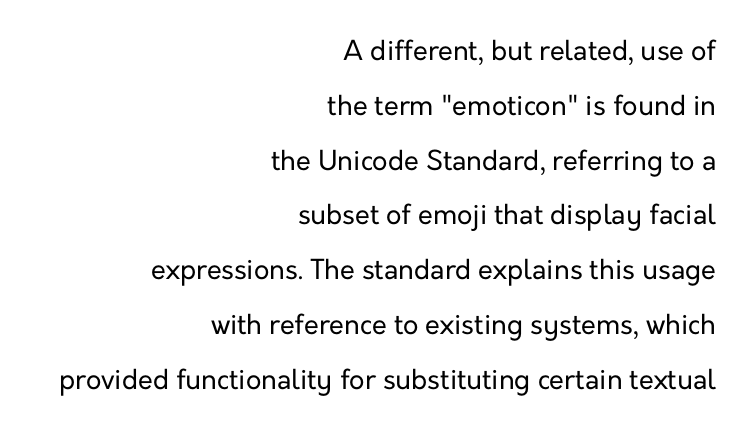
{"italic": "no", "bold": "no", "underline": "no", "align": "right", "line_spacing": "loose", "line_spacing_ratio": 2.03, "letter_spacing": "normal", "letter_spacing_em": 0.0, "glyph_px": 27}
